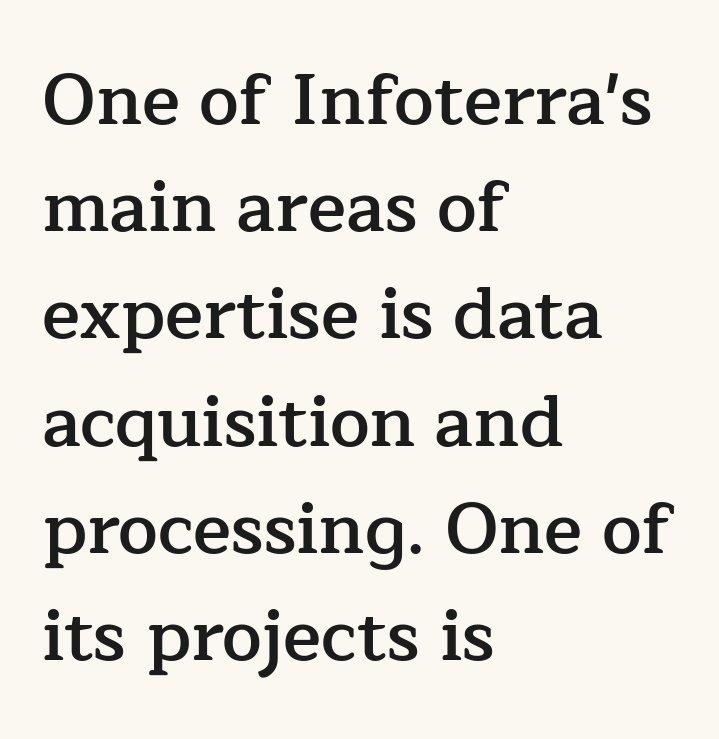
Q: Is the text bold? A: Semi-bold.
Q: Is the text italic (slanted)? A: No, it is upright.
Q: Is the typeface a serif or a sans-serif typeface? A: Serif.
Q: Is the text underlined? A: No.
Q: How is the paragraph aligned? A: Left-aligned.
Q: Is the spacing between letters normal or unusually wide? A: Normal.
Q: Is the spacing between lines tight, normal or loose? A: Normal.
Q: Width (condensed, normal, or wide)? A: Normal.
Q: Stroke contrast? A: Low.
Q: x-height? A: Medium.
Q: Monospaced? A: No.
